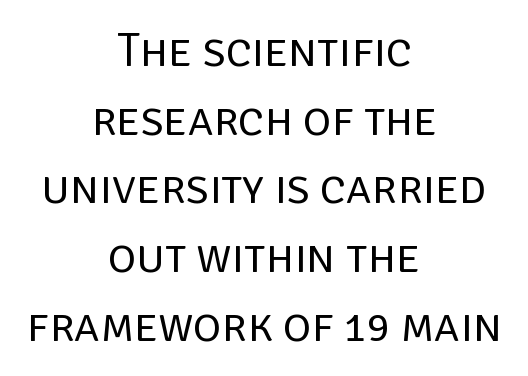
Unlike italic type, these characters show no tilt at all. The space between consecutive lines is moderate. Vertical stems look standard width or narrower in stroke. Where is the straight margin? There isn't one; the lines are centered. Tracking here is standard; glyphs follow each other at the usual distance.
